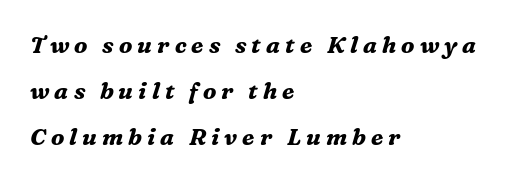
The image shows 23 px bold type, italic (leaning right); set left-aligned, loose line spacing (1.99x), unusually wide letter spacing (+0.22 em), not underlined.
